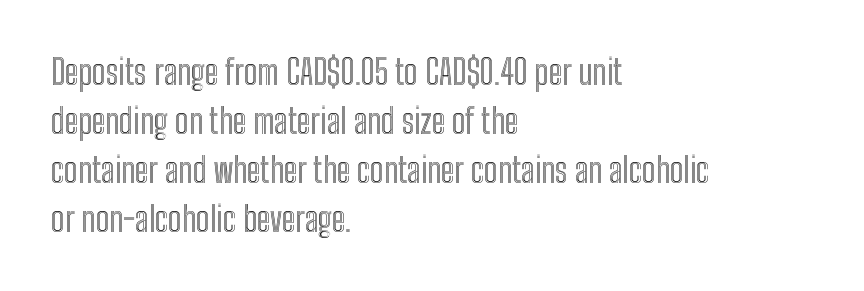
Q: Is the text italic (slanted)? A: No, it is upright.
Q: Is the text underlined? A: No.
Q: How is the paragraph aligned? A: Left-aligned.
Q: Is the spacing between letters normal or unusually wide? A: Normal.
Q: Is the spacing between lines tight, normal or loose? A: Normal.
Q: Width (condensed, normal, or wide)? A: Condensed.
Q: x-height? A: Medium.
Q: Monospaced? A: No.
